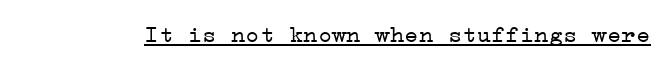
Underlined type. When letters stand straight like this, we call the style roman or upright. The line texture is even and compact thanks to regular tracking. The strokes carry an ordinary text weight at most.
